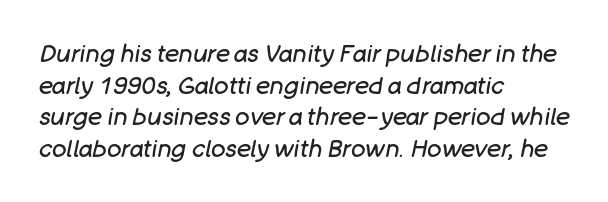
The image shows 24 px text type, italic (leaning right); set left-aligned, normal line spacing (1.32x), normal letter spacing, not underlined.
